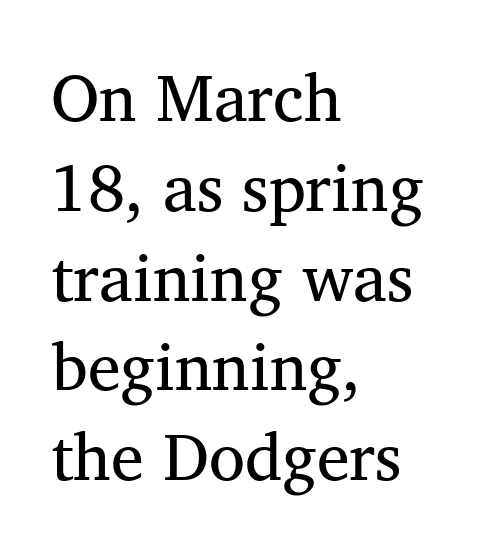
{"serif": "yes", "bold": "no", "weight": "regular", "width": "normal", "stroke_contrast": "medium", "x_height": "medium", "monospaced": "no", "underline": "no", "align": "left", "line_spacing": "normal", "line_spacing_ratio": 1.36, "letter_spacing": "normal", "letter_spacing_em": 0.0, "glyph_px": 66}
